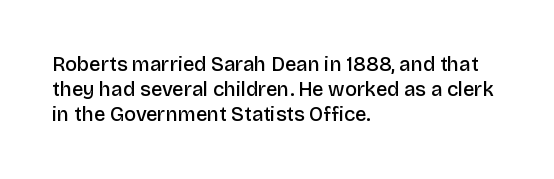
{"italic": "no", "bold": "semi", "underline": "no", "align": "left", "line_spacing": "normal", "line_spacing_ratio": 1.25, "letter_spacing": "normal", "letter_spacing_em": 0.0, "glyph_px": 20}
